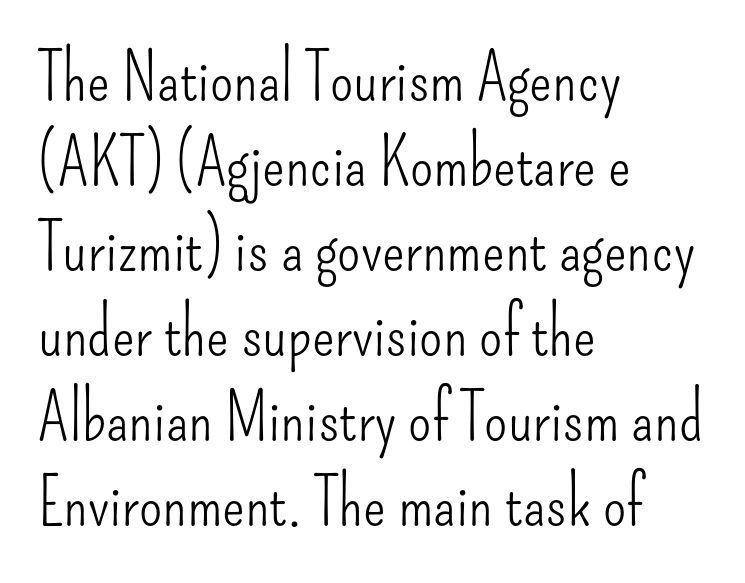
Q: Is the text bold? A: No.
Q: Is the text italic (slanted)? A: No, it is upright.
Q: Is the typeface a serif or a sans-serif typeface? A: Sans-serif.
Q: Is the text underlined? A: No.
Q: How is the paragraph aligned? A: Left-aligned.
Q: Is the spacing between letters normal or unusually wide? A: Normal.
Q: Is the spacing between lines tight, normal or loose? A: Normal.
Q: Width (condensed, normal, or wide)? A: Condensed.
Q: Stroke contrast? A: Low.
Q: x-height? A: Small.
Q: Monospaced? A: No.
